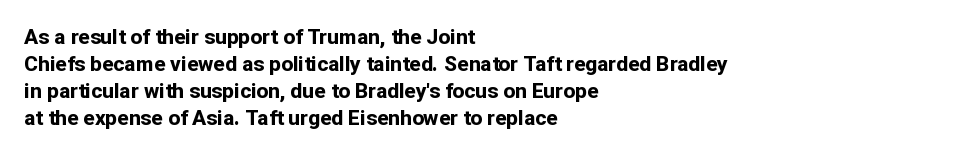
{"italic": "no", "bold": "yes", "underline": "no", "align": "left", "line_spacing": "normal", "line_spacing_ratio": 1.29, "letter_spacing": "normal", "letter_spacing_em": 0.0, "glyph_px": 21}
